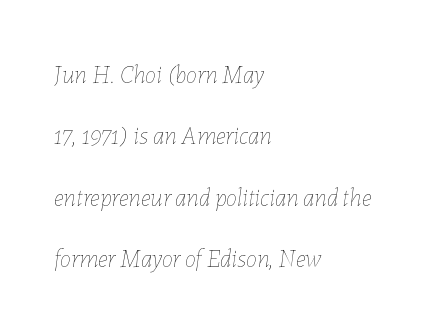
This rendering leaves character spacing at its baseline value. The rag falls on the right side of this text block. The face used here has a pronounced slope to its letters. This reads as an unemphasized weight, regular at the heaviest.
